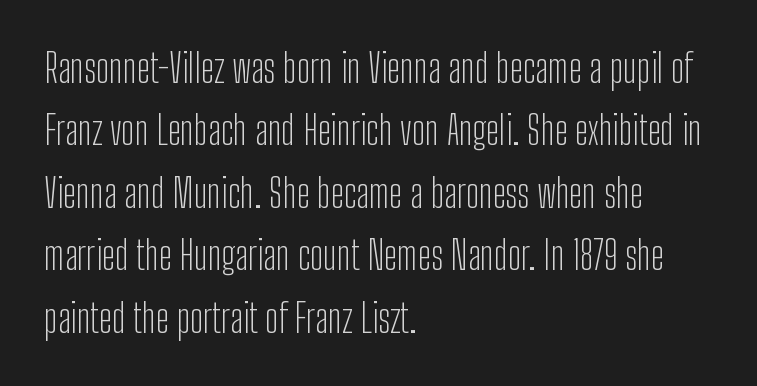
{"serif": "no", "italic": "no", "bold": "no", "weight": "light", "width": "condensed", "stroke_contrast": "low", "x_height": "medium", "monospaced": "no", "underline": "no", "align": "left", "line_spacing": "normal", "line_spacing_ratio": 1.6, "letter_spacing": "normal", "letter_spacing_em": 0.0, "glyph_px": 39}
